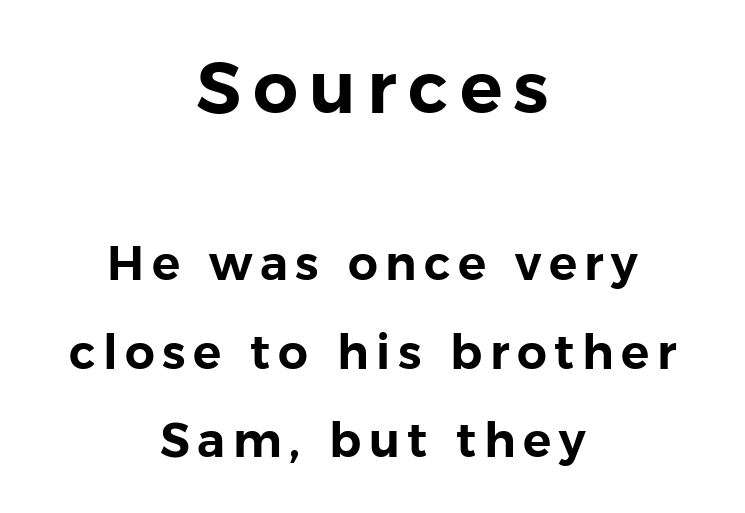
{"serif": "no", "italic": "no", "width": "normal", "stroke_contrast": "low", "x_height": "medium", "monospaced": "no", "underline": "no", "align": "center", "line_spacing_ratio": 1.88, "larger_block": "first", "size_ratio": 1.51, "glyph_px": 71}
